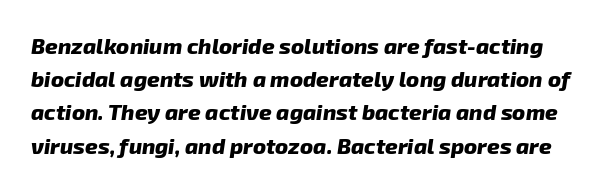
{"bold": "yes", "underline": "no", "line_spacing": "normal", "line_spacing_ratio": 1.51, "letter_spacing": "normal", "letter_spacing_em": 0.0, "glyph_px": 22}
